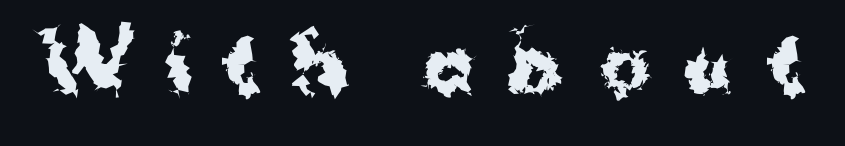
Q: Is the text bold? A: Yes.
Q: Is the text italic (slanted)? A: No, it is upright.
Q: Is the typeface a serif or a sans-serif typeface? A: Sans-serif.
Q: Is the text underlined? A: No.
Q: Is the spacing between letters normal or unusually wide? A: Unusually wide.
Q: Width (condensed, normal, or wide)? A: Normal.
Q: Stroke contrast? A: Medium.
Q: x-height? A: Medium.
Q: Monospaced? A: No.
